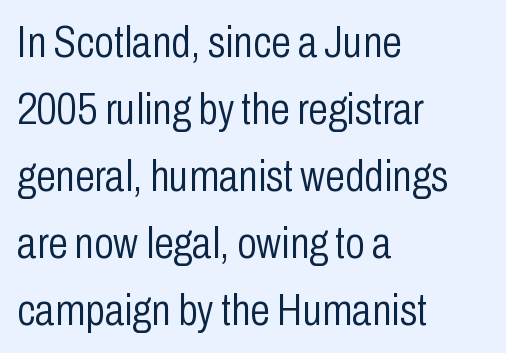
Do the characters align in a grid? No, the font is proportional. Italic: no, the glyphs are upright roman. In terms of leading, this rendering sits right in the middle. The space beneath each line is pristine and unruled. The letters carry no serifs — their stems end cleanly without finishing strokes.
